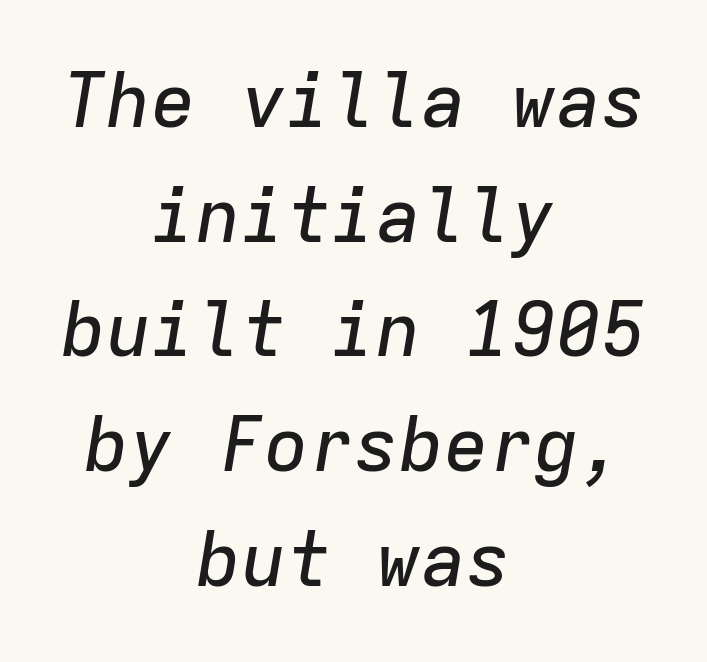
{"italic": "yes", "lean": "right", "slant_degrees": 9, "width": "normal", "stroke_contrast": "low", "x_height": "medium", "monospaced": "yes", "underline": "no", "align": "center", "line_spacing": "normal", "line_spacing_ratio": 1.53, "letter_spacing": "normal", "letter_spacing_em": 0.0, "glyph_px": 75}
